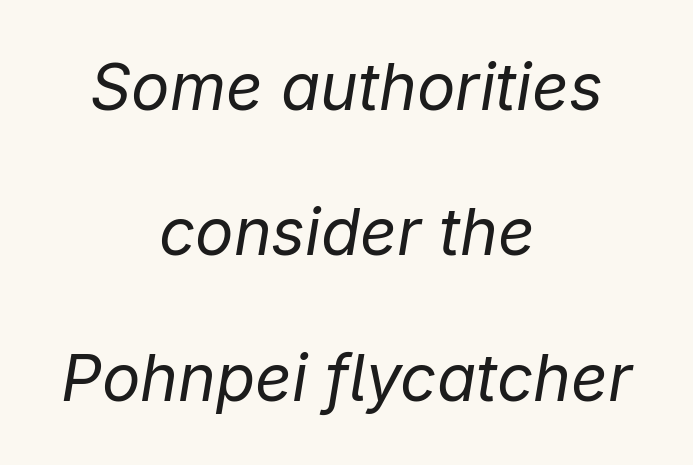
Underlining? Definitely not there. Stroke mass is kept to a normal reading level or below. Leading: increased. The line texture is even and compact thanks to regular tracking. The rendering uses natural spacing where letterforms have individual widths. Designer's note — italics engaged.
